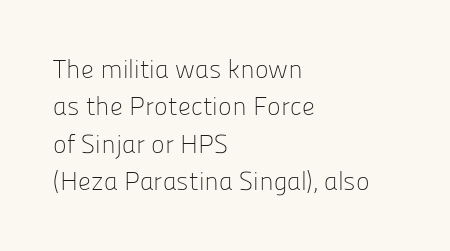
{"italic": "no", "bold": "no", "underline": "no", "align": "left", "line_spacing": "normal", "line_spacing_ratio": 1.44, "letter_spacing": "normal", "letter_spacing_em": 0.0, "glyph_px": 26}
